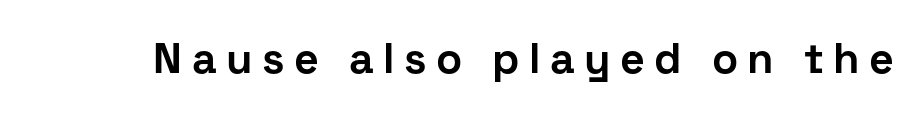
{"serif": "no", "italic": "no", "bold": "yes", "weight": "bold", "width": "normal", "stroke_contrast": "low", "x_height": "medium", "monospaced": "no", "underline": "no", "letter_spacing": "wide", "letter_spacing_em": 0.22, "glyph_px": 43}
